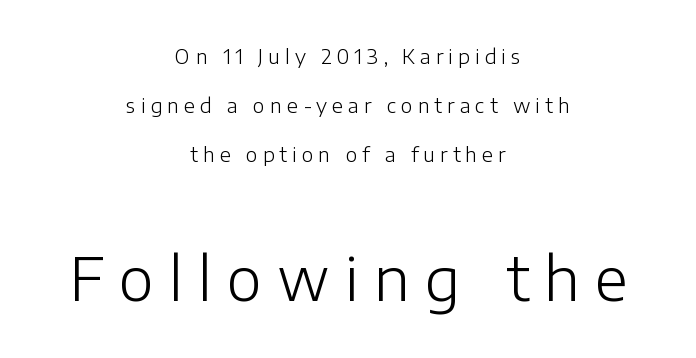
Visually, the bottom section dominates because its glyphs are scaled up. Examine the stroke ends and you'll find no serifs. Successive baselines arrive slowly, with a big drop between each. Centered paragraph, ragged on both sides.
